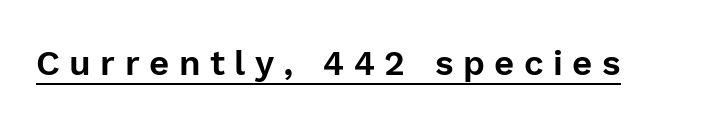
Every character sits straight up, as roman type does. You could not count columns in this text — the font is proportionally spaced. Letter spacing: wide. Note: no serifs on the glyphs. A rule runs beneath these lines of type.
